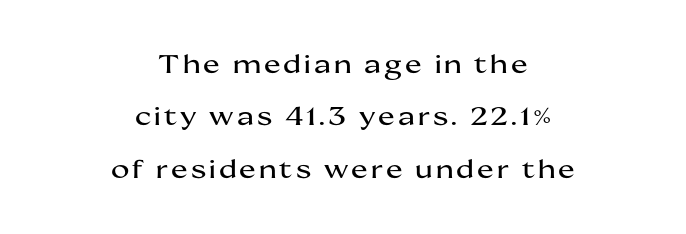
Casual observation: everything's sitting right in the middle. Descenders are the only things crossing below the line. In terms of leading, this rendering errs on the spacious side. Posture: upright roman.
